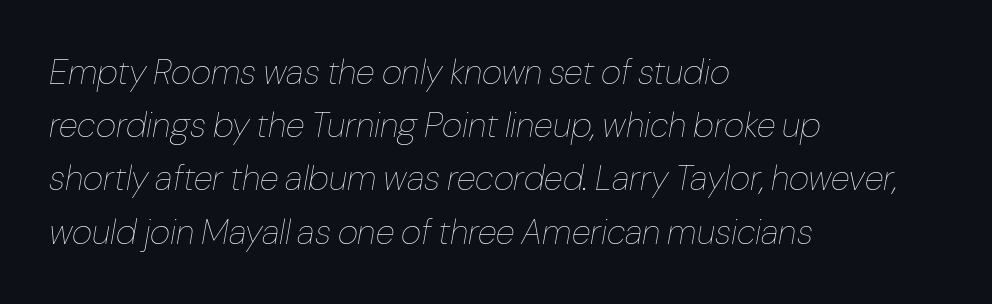
{"italic": "yes", "lean": "right", "slant_degrees": 10, "bold": "no", "weight": "thin", "width": "normal", "stroke_contrast": "low", "x_height": "medium", "monospaced": "no", "underline": "no", "align": "left", "line_spacing": "normal", "line_spacing_ratio": 1.52, "letter_spacing": "normal", "letter_spacing_em": 0.0, "glyph_px": 35}
